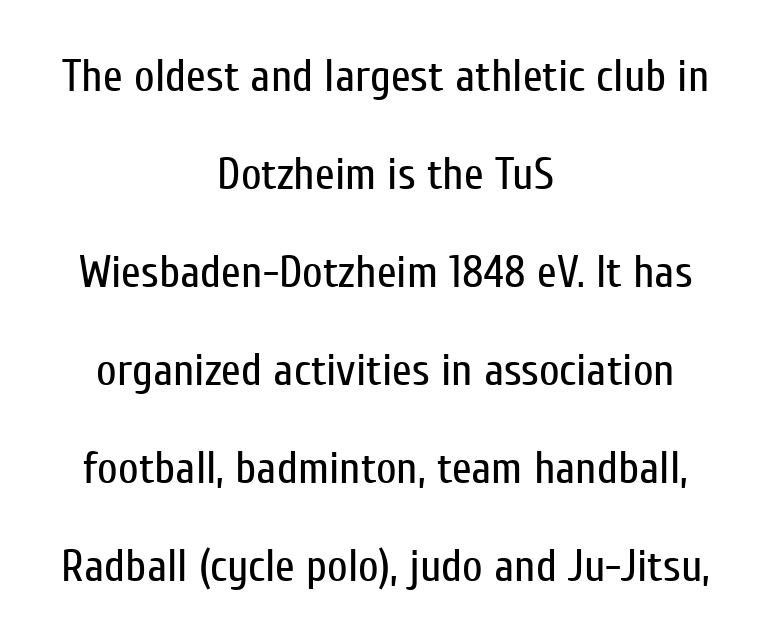
Q: Is the text bold? A: No.
Q: Is the text italic (slanted)? A: No, it is upright.
Q: Is the typeface a serif or a sans-serif typeface? A: Sans-serif.
Q: Is the text underlined? A: No.
Q: How is the paragraph aligned? A: Centered.
Q: Is the spacing between letters normal or unusually wide? A: Normal.
Q: Is the spacing between lines tight, normal or loose? A: Loose.
Q: Width (condensed, normal, or wide)? A: Condensed.
Q: Stroke contrast? A: Low.
Q: x-height? A: Medium.
Q: Monospaced? A: No.
